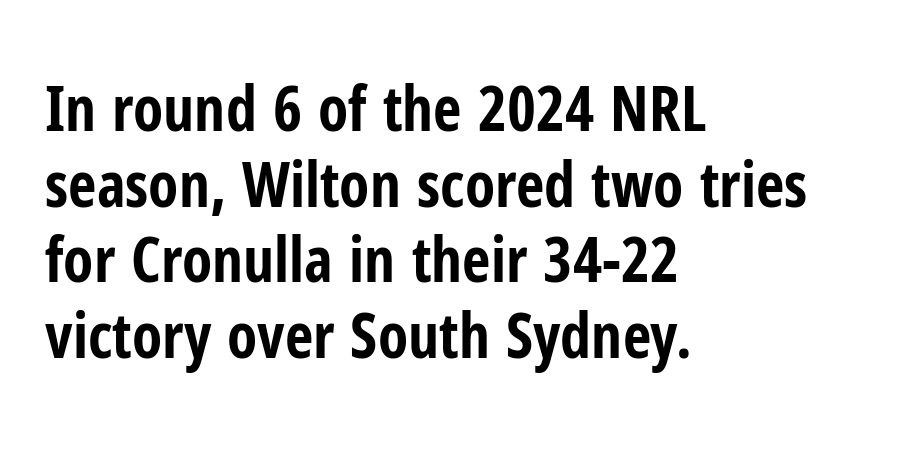
Upright lettering throughout. The setting favours the left margin, as ordinary paragraphs usually do. Observe the ordinary spacing: letters are neighbours, not strangers. Is this a fixed-width face? No — the glyphs have proportional, varying widths. The foot of each line stays bare and open. Type style note: lacks serifs.
